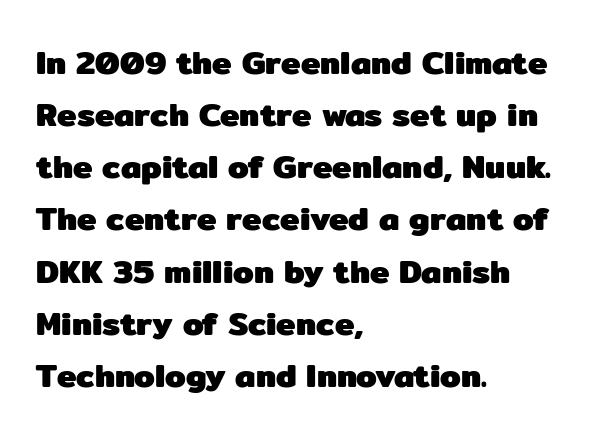
Upright lettering throughout. As a designer I'd log this as weight 700, bold. Descenders are the only things crossing below the line. What stands out about the letter spacing? Nothing — it is the standard amount. The setting favours the left margin, as ordinary paragraphs usually do. Note the varied advance widths — an 'i' is clearly narrower than an 'm'.
